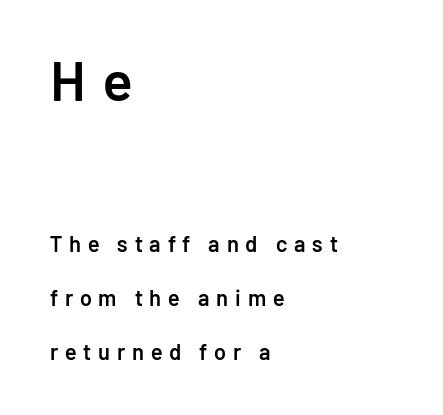
{"serif": "no", "italic": "no", "bold": "semi", "weight": "semibold", "width": "normal", "stroke_contrast": "low", "x_height": "medium", "monospaced": "no", "underline": "no", "align": "left", "line_spacing": "loose", "line_spacing_ratio": 2.45, "letter_spacing": "wide", "letter_spacing_em": 0.31, "larger_block": "first", "size_ratio": 2.55, "glyph_px": 56}
